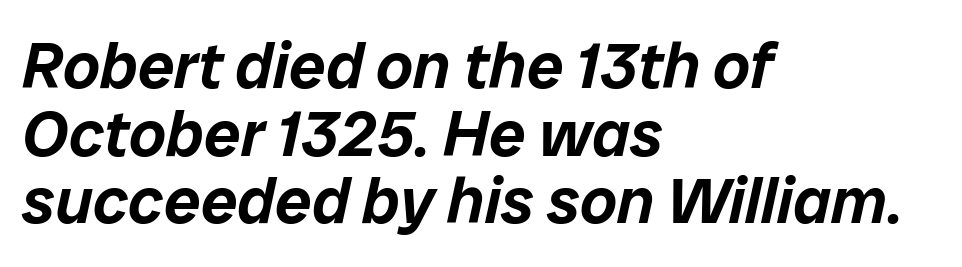
You could not count columns in this text — the font is proportionally spaced. The rendering keeps characters at their native spacing. The compositor pushed each line to the left boundary. The typography opts for an oblique posture over an upright one. Descenders are the only things crossing below the line. Honestly, the rows look squashed on top of each other.
